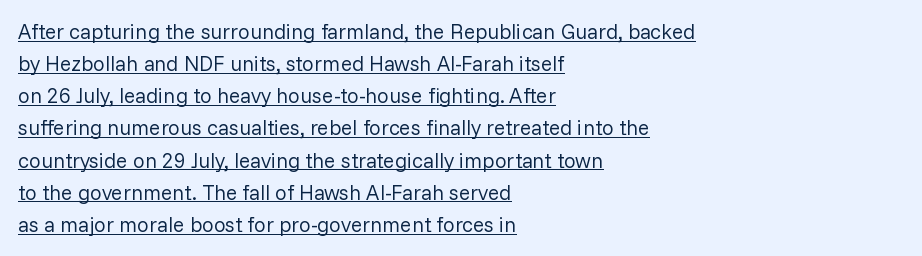
The image shows 21 px text type, upright; set left-aligned, normal line spacing (1.53x), normal letter spacing, underlined.
